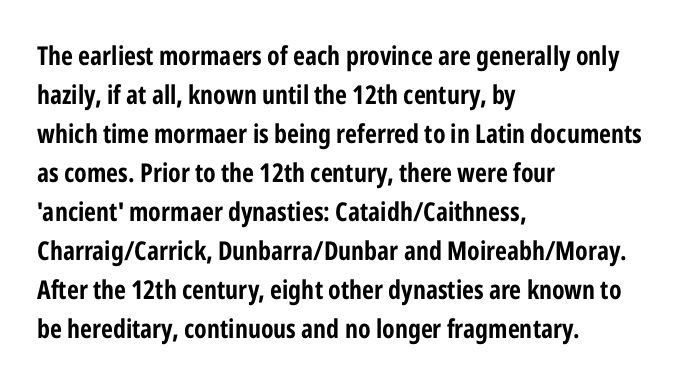
Q: Is the text bold? A: Yes.
Q: Is the text italic (slanted)? A: No, it is upright.
Q: Is the text underlined? A: No.
Q: How is the paragraph aligned? A: Left-aligned.
Q: Is the spacing between letters normal or unusually wide? A: Normal.
Q: Is the spacing between lines tight, normal or loose? A: Normal.
